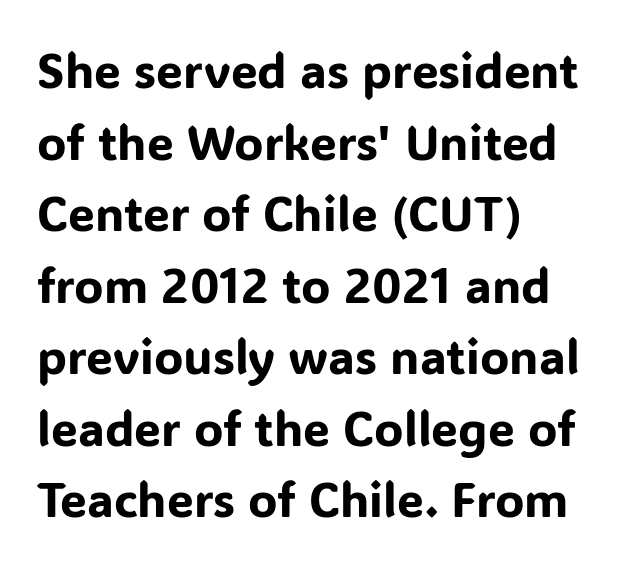
The image shows 48 px sans-serif type, upright; set left-aligned, normal line spacing (1.49x), normal letter spacing, not underlined; low stroke contrast and a medium x-height.
